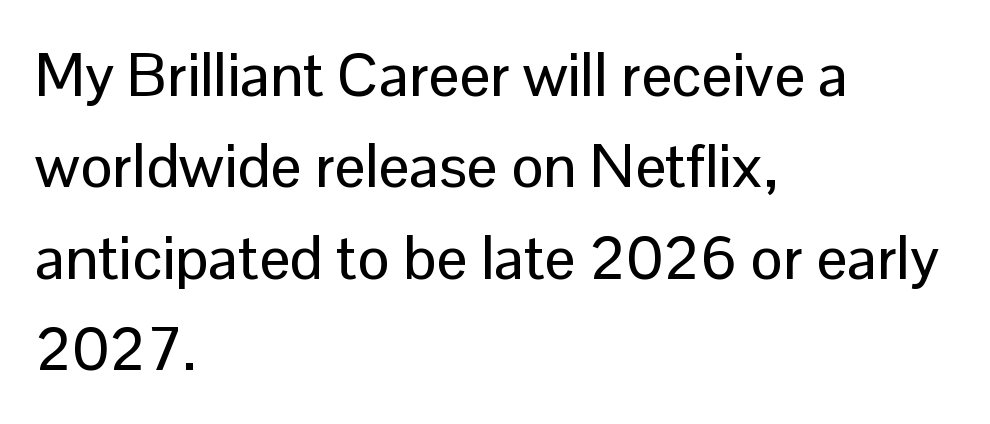
{"serif": "no", "italic": "no", "width": "normal", "stroke_contrast": "low", "x_height": "medium", "monospaced": "no", "underline": "no", "align": "left", "line_spacing": "normal", "line_spacing_ratio": 1.5, "letter_spacing": "normal", "letter_spacing_em": 0.0, "glyph_px": 61}
